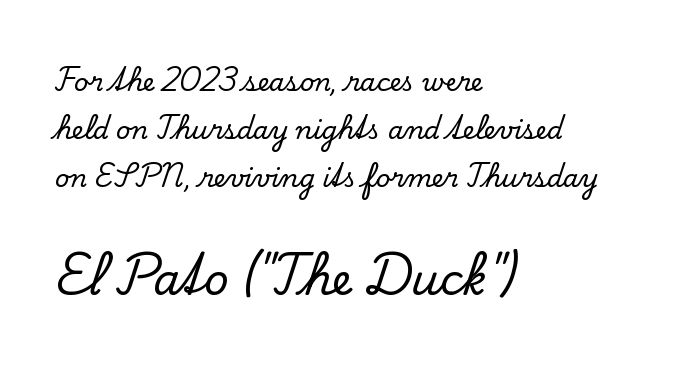
The image shows 43 px serif type; set left-aligned, loose line spacing (1.92x), normal letter spacing, not underlined; the second (bottom) block is 1.72x larger; low stroke contrast and a small x-height.
